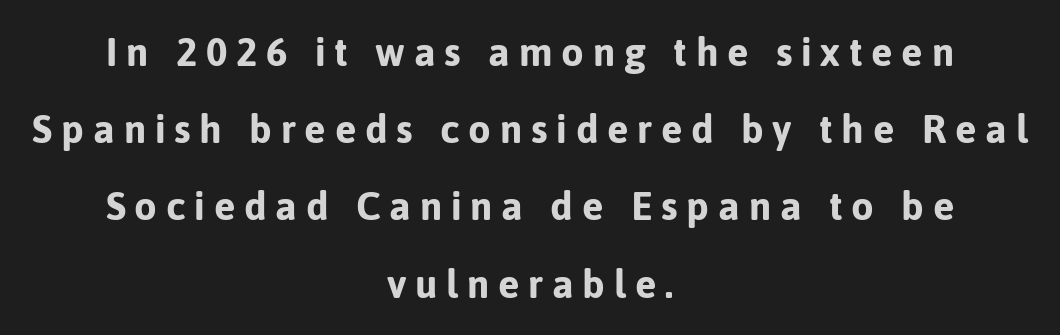
Which margin do the lines hug? Neither — every line sits in the middle. A typesetter would label this face a sans. Between one letter and the next there's a generous, obvious gap. These lines are rendered in a variable-pitch font. Underline: absent.
